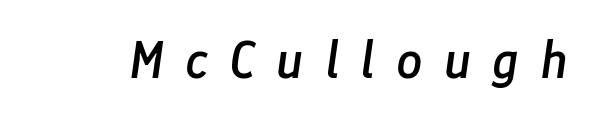
Q: Is the text bold? A: Semi-bold.
Q: Is the text italic (slanted)? A: Yes, it leans right by about 8 degrees.
Q: Is the text underlined? A: No.
Q: Is the spacing between letters normal or unusually wide? A: Unusually wide.
Q: Width (condensed, normal, or wide)? A: Normal.
Q: Stroke contrast? A: Low.
Q: x-height? A: Medium.
Q: Monospaced? A: No.
